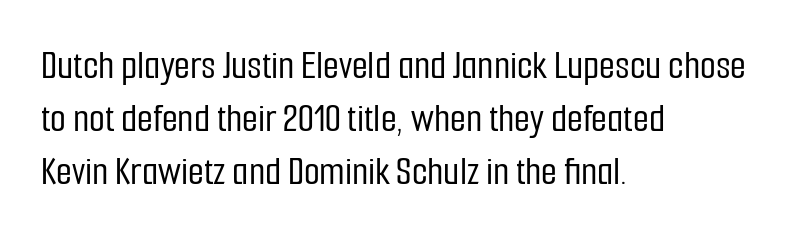
Default kerning and tracking; the words read as compact shapes. Check the space under the baseline: it is left empty. The setting favours the left margin, as ordinary paragraphs usually do. The passage shown is typed in a proportional face where columns would drift.
